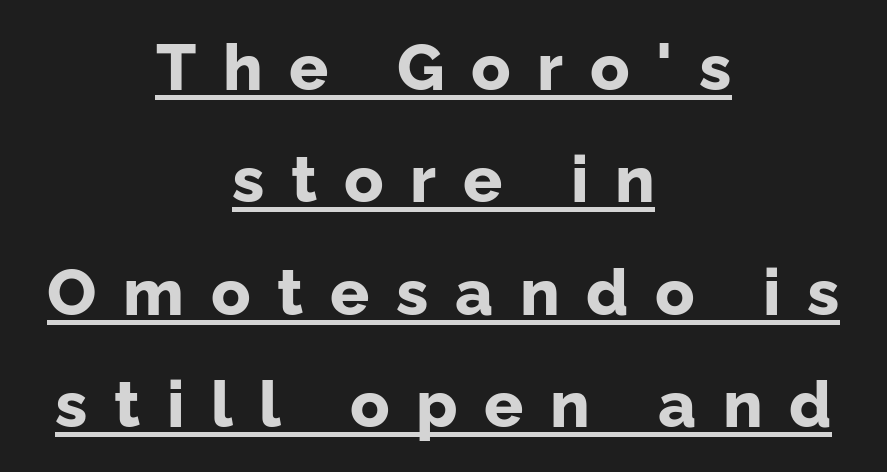
Students, note that the glyphs here are deliberately spaced far apart. Glance below the letters and you will spot a drawn line. The sample has been set heavy, in full bold. Teacher's note: observe the equal gaps on both sides — that is centered alignment. Here the designer chose a conventional face with non-uniform glyph widths.
